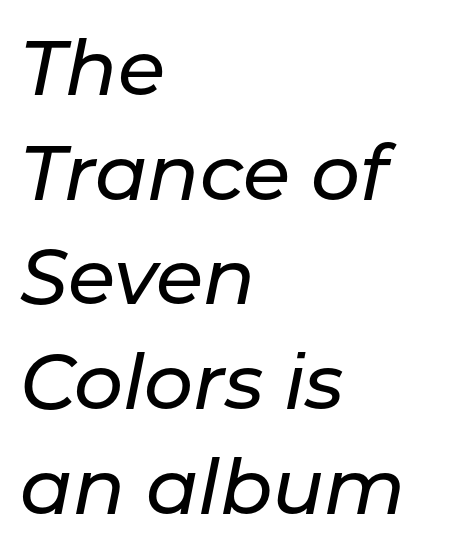
Anything drawn beneath the words? Only blank space. Caption: standard tracking, unaltered. Think of a printed novel: that variable character pitch is what you see here. Italic? Definitely — the glyphs are oblique. The space between consecutive lines is moderate. Each line starts at the same left margin while the right side varies.
